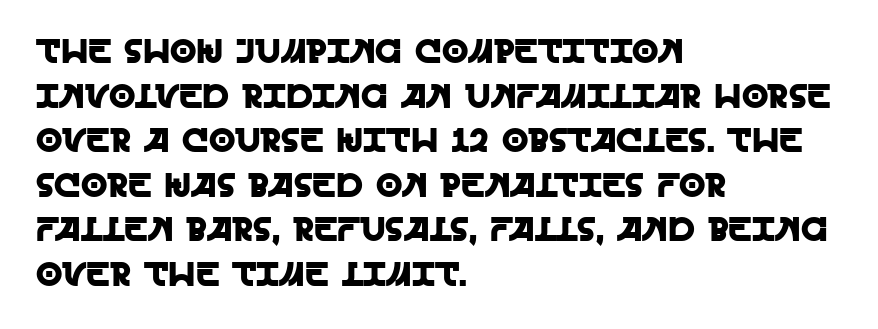
Left-aligned paragraph, ragged on the right. Nothing unusual about the tracking: characters are spaced as the font intends. The gap between lines stays unmarked. Designer's note — italics off, roman on. The leading is moderate, giving the passage an even texture. A typesetter would call this proportional, since set widths differ per character.
